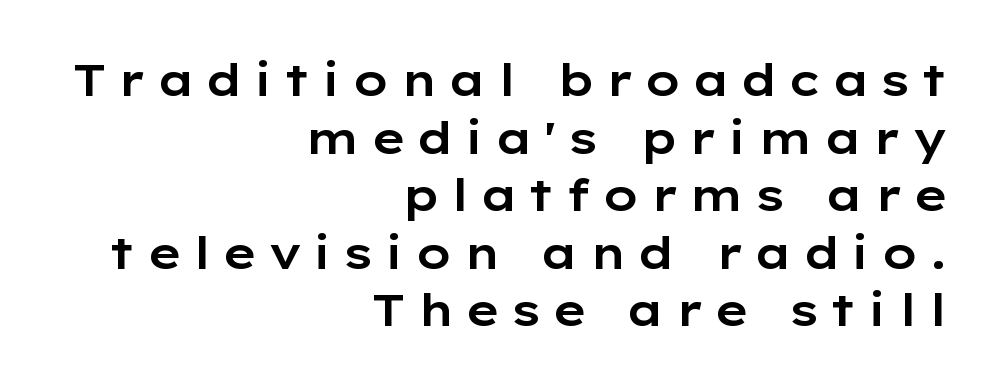
Q: Is the text italic (slanted)? A: No, it is upright.
Q: Is the typeface a serif or a sans-serif typeface? A: Sans-serif.
Q: Is the text underlined? A: No.
Q: How is the paragraph aligned? A: Right-aligned.
Q: Is the spacing between letters normal or unusually wide? A: Unusually wide.
Q: Is the spacing between lines tight, normal or loose? A: Normal.
Q: Width (condensed, normal, or wide)? A: Wide.
Q: Stroke contrast? A: Low.
Q: x-height? A: Medium.
Q: Monospaced? A: No.
